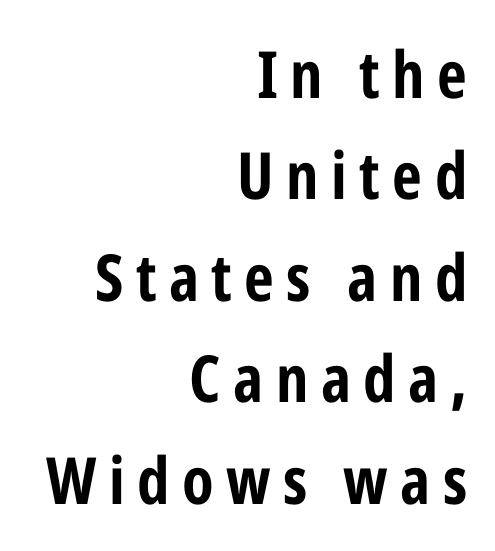
Q: Is the text bold? A: Yes.
Q: Is the text italic (slanted)? A: No, it is upright.
Q: Is the typeface a serif or a sans-serif typeface? A: Sans-serif.
Q: Is the text underlined? A: No.
Q: How is the paragraph aligned? A: Right-aligned.
Q: Is the spacing between lines tight, normal or loose? A: Normal.
Q: Width (condensed, normal, or wide)? A: Condensed.
Q: Stroke contrast? A: Low.
Q: x-height? A: Medium.
Q: Monospaced? A: No.
